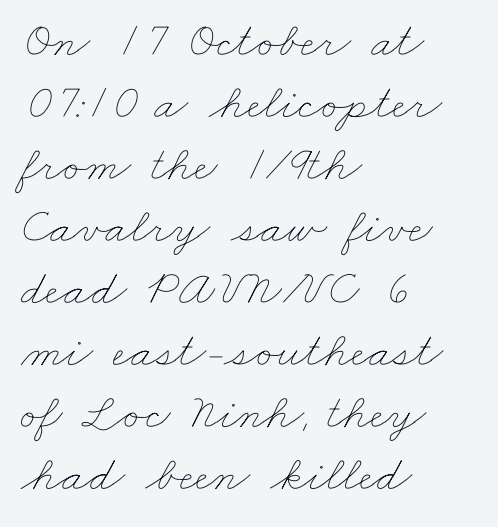
Q: Is the text bold? A: No.
Q: Is the text underlined? A: No.
Q: How is the paragraph aligned? A: Left-aligned.
Q: Is the spacing between letters normal or unusually wide? A: Normal.
Q: Width (condensed, normal, or wide)? A: Wide.
Q: Stroke contrast? A: Low.
Q: x-height? A: Small.
Q: Monospaced? A: No.
